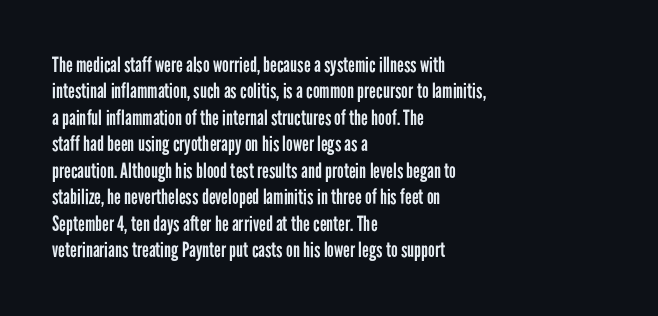
{"italic": "no", "bold": "no", "underline": "no", "align": "left", "line_spacing": "normal", "line_spacing_ratio": 1.26, "letter_spacing": "normal", "letter_spacing_em": 0.0, "glyph_px": 21}
